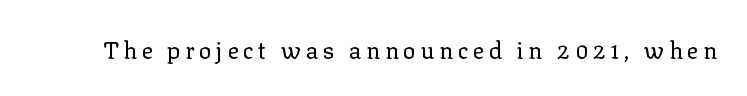
The image shows 23 px text type, upright; set unusually wide letter spacing (+0.21 em), not underlined.
